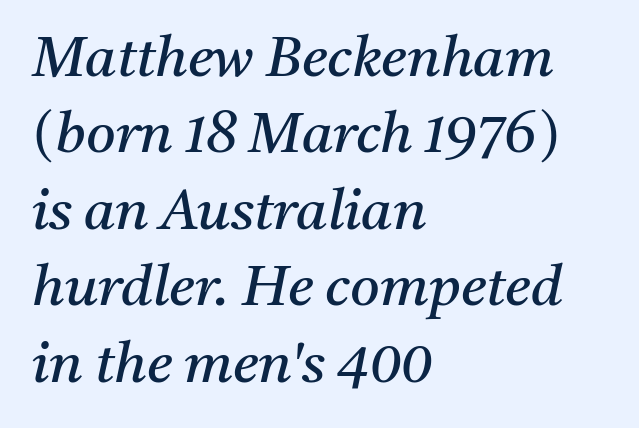
The strokes are not fattened; the text isn't bold. Layout note: lines flush left. The horizontal fit of the characters is conventional and even. Observe the lean: these are italic letterforms.
